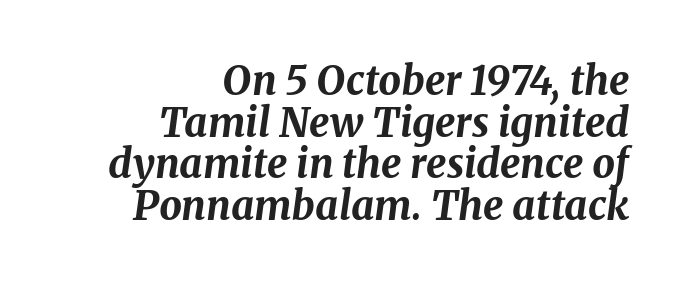
The image shows 40 px bold type, italic (leaning right); set right-aligned, tight line spacing (1.04x), normal letter spacing, not underlined; medium stroke contrast and a medium x-height.
